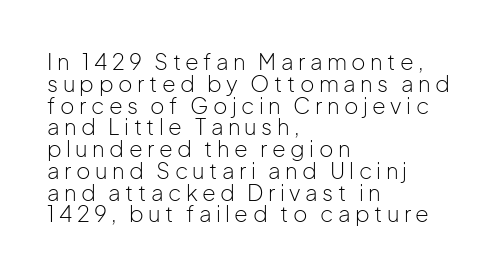
These lines are set flush left with a ragged right edge. Look at the tracking — it's clearly loosened, letters drifting apart. The string is rendered with underlining switched off. Regarding leading, the lines here are crowded together. Do the letters lean? They stand straight.
